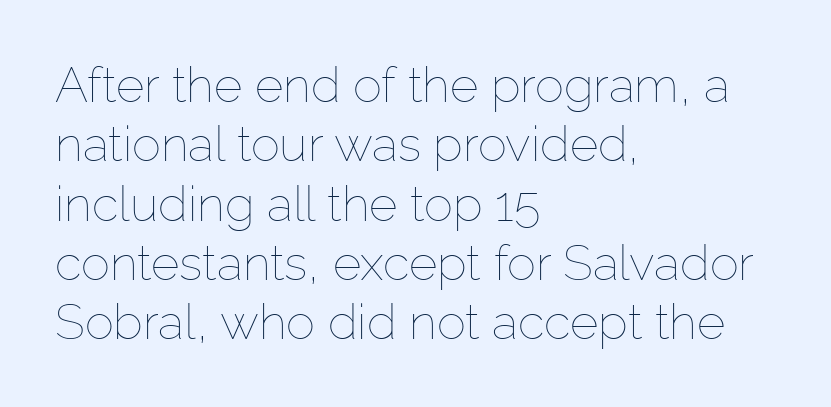
{"italic": "no", "bold": "no", "weight": "thin", "width": "normal", "stroke_contrast": "low", "x_height": "medium", "monospaced": "no", "underline": "no", "align": "left", "line_spacing_ratio": 1.21, "letter_spacing": "normal", "letter_spacing_em": 0.0, "glyph_px": 49}
